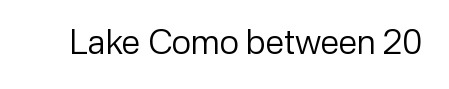
{"serif": "no", "italic": "no", "bold": "no", "weight": "regular", "width": "normal", "stroke_contrast": "low", "x_height": "medium", "monospaced": "no", "underline": "no", "letter_spacing": "normal", "letter_spacing_em": 0.0, "glyph_px": 34}
